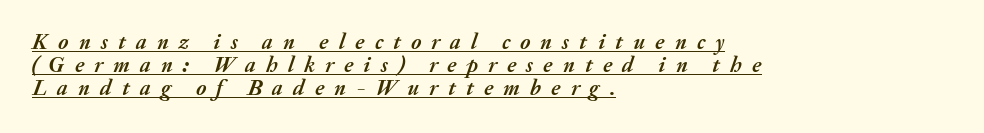
The image shows 22 px bold type, italic (leaning right); set left-aligned, tight line spacing (1.04x), unusually wide letter spacing (+0.46 em), underlined.
